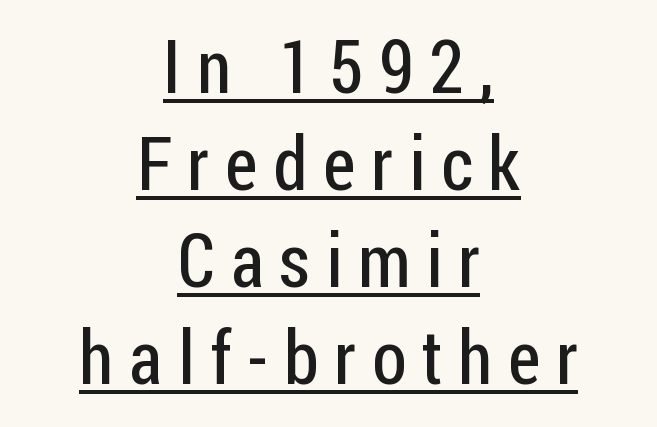
The image shows 74 px regular-weight, condensed sans-serif type, upright; set centered, normal line spacing (1.31x), unusually wide letter spacing (+0.21 em), underlined; low stroke contrast and a medium x-height.
